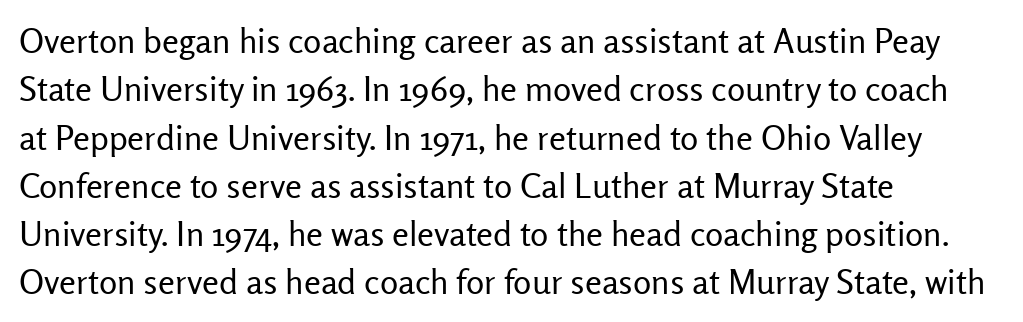
The image shows 34 px regular-weight sans-serif type, upright; set left-aligned, normal line spacing (1.42x), normal letter spacing, not underlined; low stroke contrast and a medium x-height.
